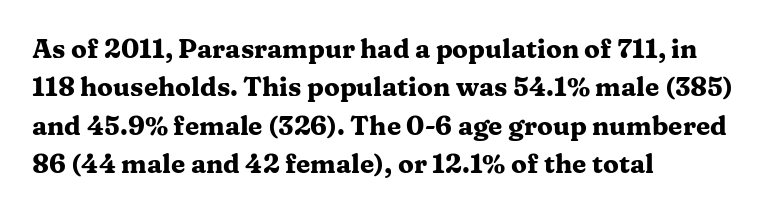
{"italic": "no", "bold": "yes", "underline": "no", "align": "left", "line_spacing": "normal", "line_spacing_ratio": 1.48, "letter_spacing": "normal", "letter_spacing_em": 0.0, "glyph_px": 26}
